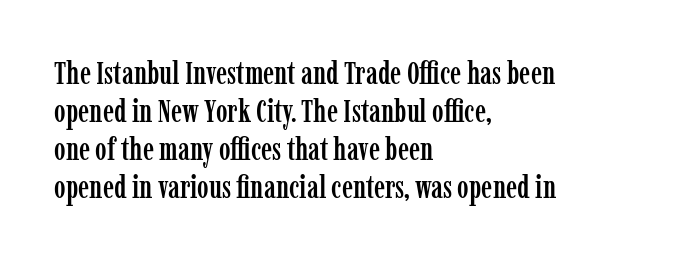
Between one letter and the next there's only the usual sliver of space. Ascenders rise straight up at ninety degrees. Is this a fixed-width face? No — the glyphs have proportional, varying widths. Alignment: flush left. This sample uses a serif face.
